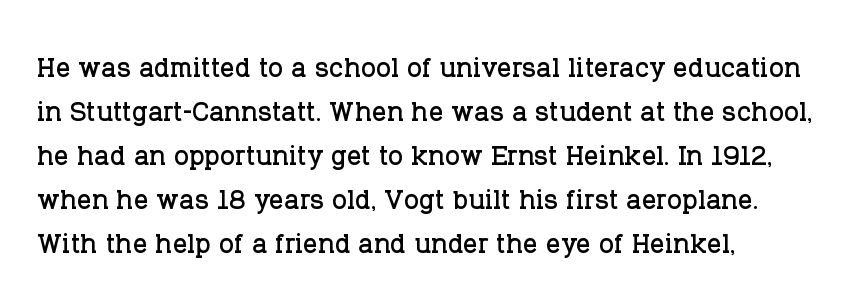
{"serif": "yes", "italic": "no", "width": "normal", "stroke_contrast": "low", "x_height": "large", "monospaced": "no", "underline": "no", "align": "left", "line_spacing_ratio": 1.22, "letter_spacing": "normal", "letter_spacing_em": 0.0, "glyph_px": 36}
